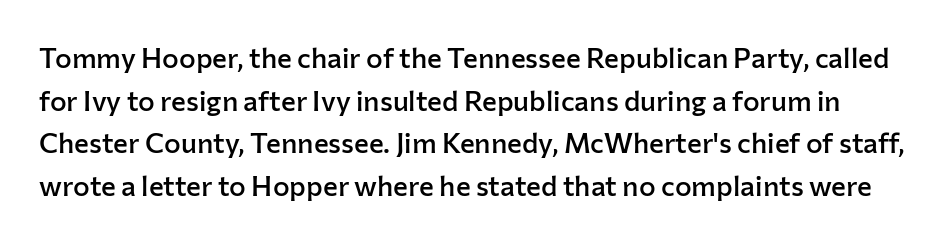
Observe the absence of serifs on each vertical stroke in this sample. What stands out about the letter spacing? Nothing — it is the standard amount. Horizontal bands of white between lines are of average thickness. Designer's note — italics off, roman on.
